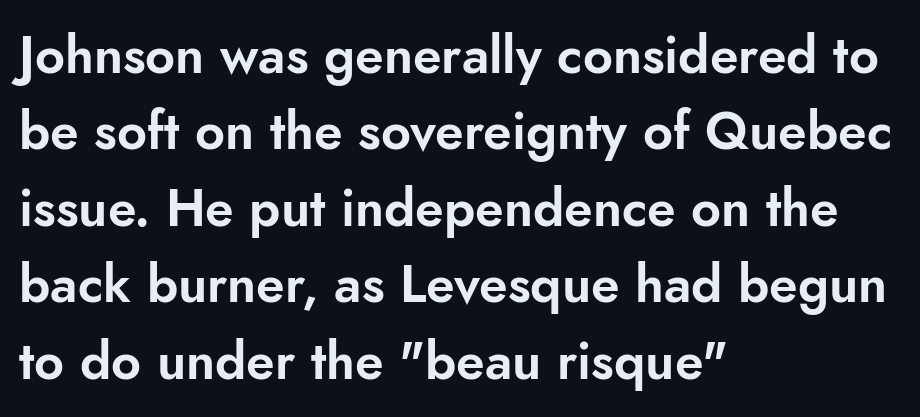
{"serif": "no", "italic": "no", "width": "normal", "stroke_contrast": "low", "x_height": "small", "monospaced": "no", "underline": "no", "align": "left", "line_spacing": "normal", "line_spacing_ratio": 1.47, "letter_spacing": "normal", "letter_spacing_em": 0.0, "glyph_px": 52}
